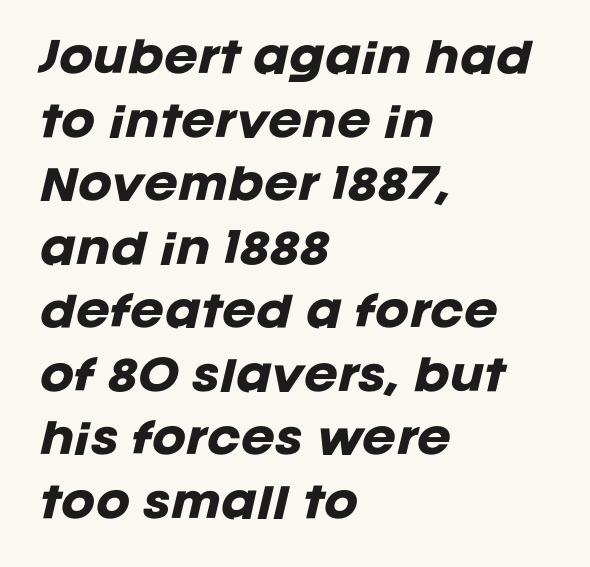
Rows of type keep a routine distance in the vertical direction. Compared with a centered layout, this one pins lines to the left instead. Here the designer chose a conventional face with non-uniform glyph widths. Honestly, the letter spacing is just normal — you wouldn't notice it.
